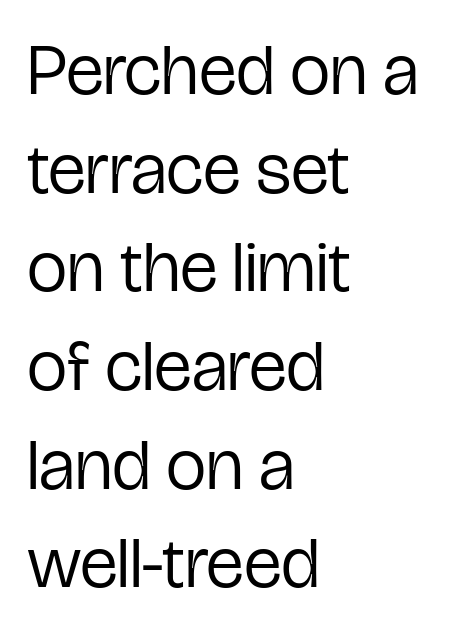
A sans-serif font was chosen for this passage. Check the space under the baseline: it is left empty. Evenly set lines give the paragraph a standard silhouette. These lines keep a tight, regular rhythm from letter to letter. The font sits on the lighter half of the weight spectrum, regular included. All the whitespace from short lines collects on the right.
